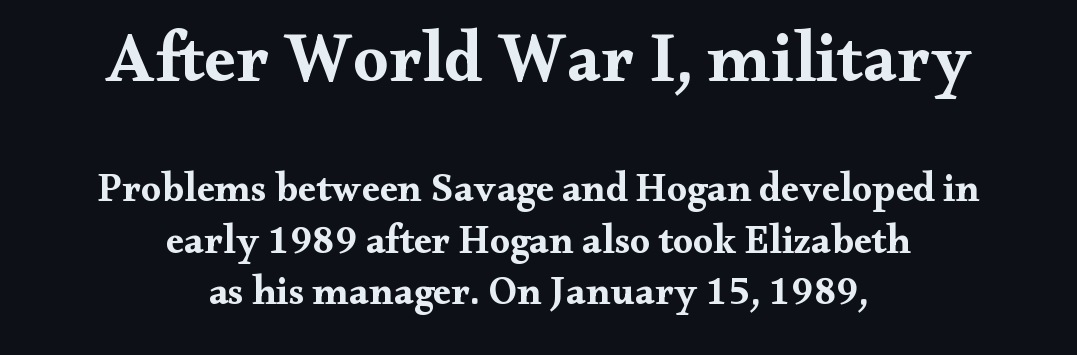
The image shows 70 px bold, wide serif type, upright; set centered, normal line spacing (1.29x), normal letter spacing, not underlined; the first (top) block is 1.75x larger; medium stroke contrast and a small x-height.
